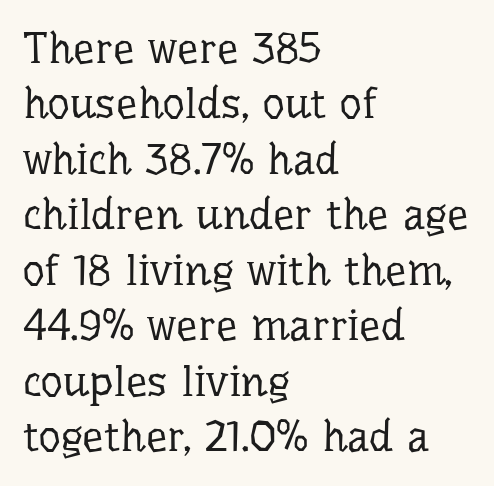
These lines stack with their left ends in a neat column. This rendering leaves character spacing at its baseline value. The letters advance in unequal steps, a hallmark of proportional type. Students, observe: this is what conventionally led text looks like. Serifs: yes, visible at the terminals of the letterforms. A quiet, ordinary-to-light weight characterises the typeface.
